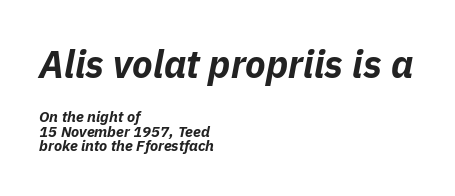
The image shows 38 px bold type, italic (leaning right); set left-aligned, tight line spacing (0.97x), normal letter spacing, not underlined; the first (top) block is 2.53x larger; low stroke contrast and a medium x-height.
